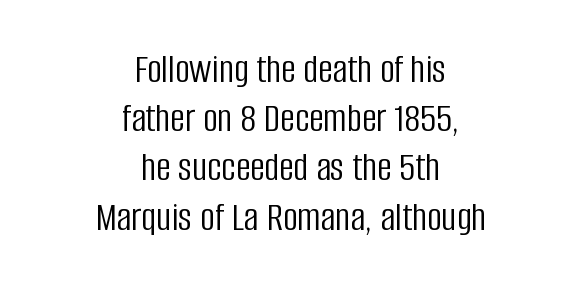
Q: Is the text bold? A: No.
Q: Is the text italic (slanted)? A: No, it is upright.
Q: Is the typeface a serif or a sans-serif typeface? A: Sans-serif.
Q: Is the text underlined? A: No.
Q: How is the paragraph aligned? A: Centered.
Q: Is the spacing between letters normal or unusually wide? A: Normal.
Q: Width (condensed, normal, or wide)? A: Condensed.
Q: Stroke contrast? A: Low.
Q: x-height? A: Large.
Q: Monospaced? A: No.
